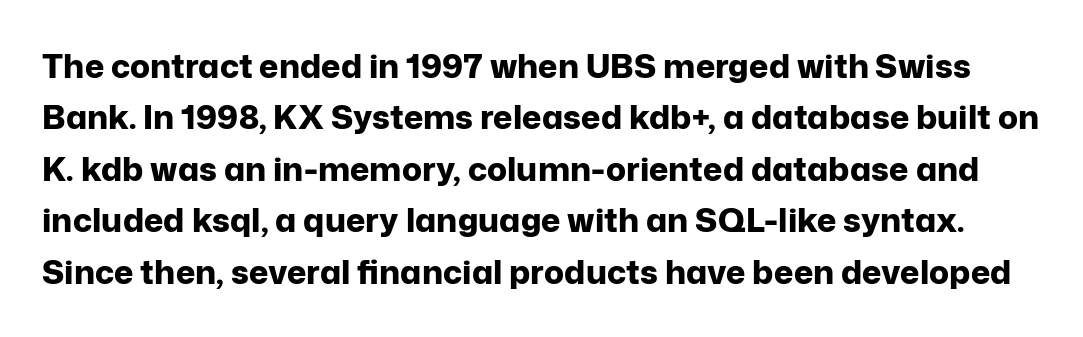
Q: Is the text bold? A: Yes.
Q: Is the text italic (slanted)? A: No, it is upright.
Q: Is the typeface a serif or a sans-serif typeface? A: Sans-serif.
Q: Is the text underlined? A: No.
Q: Is the spacing between letters normal or unusually wide? A: Normal.
Q: Is the spacing between lines tight, normal or loose? A: Normal.
Q: Width (condensed, normal, or wide)? A: Normal.
Q: Stroke contrast? A: Low.
Q: x-height? A: Medium.
Q: Monospaced? A: No.
